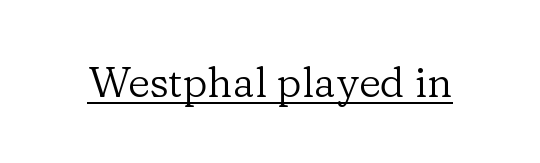
Q: Is the text bold? A: No.
Q: Is the text italic (slanted)? A: No, it is upright.
Q: Is the typeface a serif or a sans-serif typeface? A: Serif.
Q: Is the text underlined? A: Yes.
Q: Is the spacing between letters normal or unusually wide? A: Normal.
Q: Width (condensed, normal, or wide)? A: Normal.
Q: Stroke contrast? A: Low.
Q: x-height? A: Medium.
Q: Monospaced? A: No.
